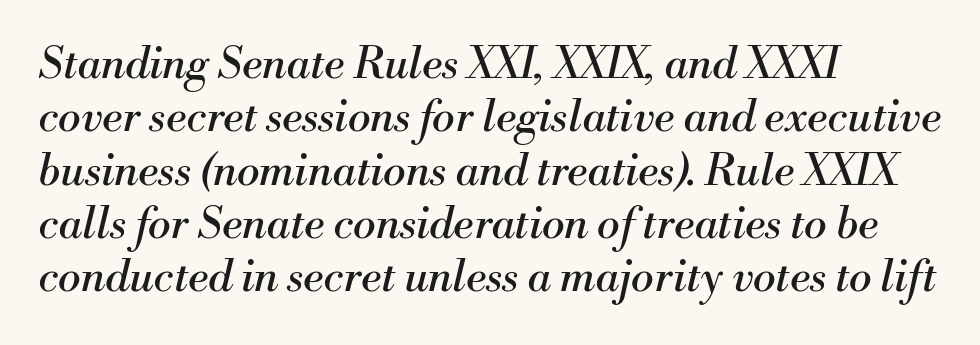
The image shows 43 px regular-weight serif type, italic (leaning right); set left-aligned, line spacing 1.24x, normal letter spacing, not underlined; medium stroke contrast and a small x-height.
